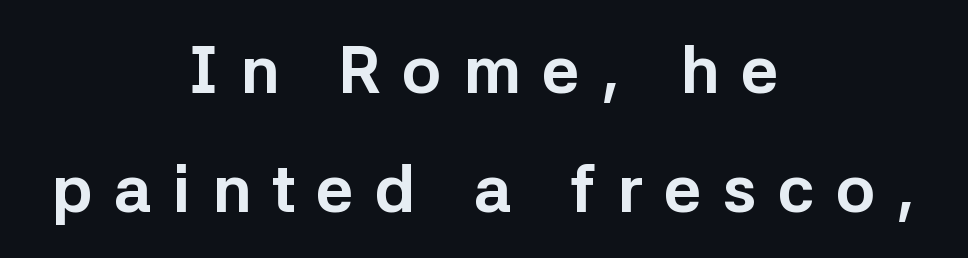
Q: Is the text bold? A: Yes.
Q: Is the text italic (slanted)? A: No, it is upright.
Q: Is the typeface a serif or a sans-serif typeface? A: Sans-serif.
Q: Is the text underlined? A: No.
Q: How is the paragraph aligned? A: Centered.
Q: Is the spacing between letters normal or unusually wide? A: Unusually wide.
Q: Width (condensed, normal, or wide)? A: Normal.
Q: Stroke contrast? A: Low.
Q: x-height? A: Medium.
Q: Monospaced? A: No.
